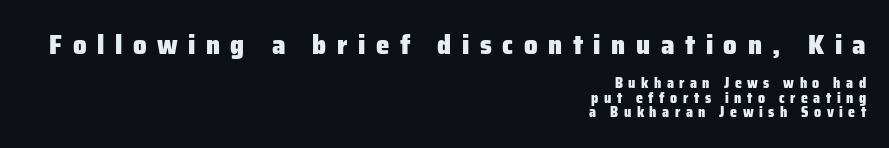
{"italic": "no", "bold": "yes", "underline": "no", "align": "right", "line_spacing": "tight", "line_spacing_ratio": 1.03, "letter_spacing": "wide", "letter_spacing_em": 0.39, "larger_block": "first", "size_ratio": 1.93, "glyph_px": 27}
